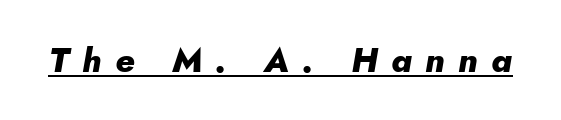
I'd describe the lettering as bold — thick and assertive. The glyphs are accompanied by a horizontal stroke just below them. Each letter keeps its own natural width here, so spacing adapts to shape. Spacing between characters has been opened up far beyond the box default. In terms of posture, this sample is oblique.
